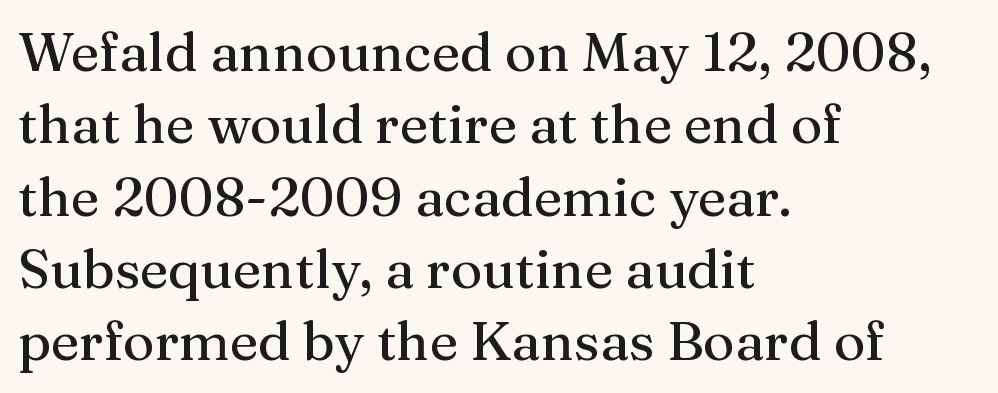
The image shows 54 px serif type, upright; set left-aligned, normal line spacing (1.34x), normal letter spacing, not underlined; medium stroke contrast and a medium x-height.
